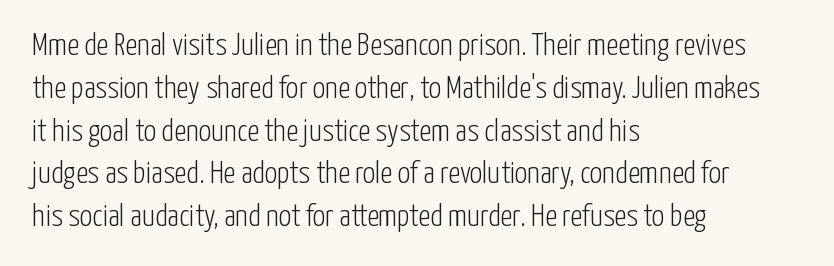
Quick note: underline off. Short note: letters normally spaced. Here the designer chose a conventional face with non-uniform glyph widths. The letters stand straight up with perfectly vertical stems.
